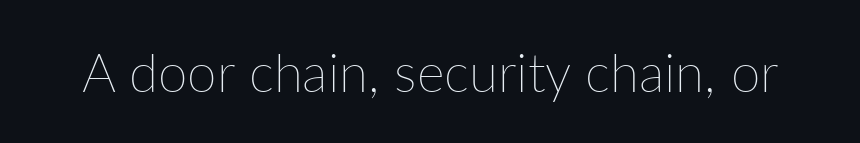
{"italic": "no", "bold": "no", "weight": "thin", "width": "normal", "stroke_contrast": "low", "x_height": "medium", "monospaced": "no", "underline": "no", "letter_spacing": "normal", "letter_spacing_em": 0.0, "glyph_px": 53}
